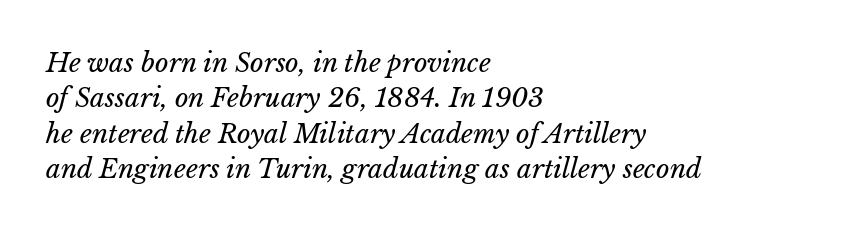
Honestly, the row spacing looks completely unremarkable. The weight would be labelled regular, book, light, or lighter still. These lines stack with their left ends in a neat column. Descenders hang freely into open space. You could call the tracking neutral — neither tight nor loose. Characters are canted at an angle relative to the baseline's perpendicular.
